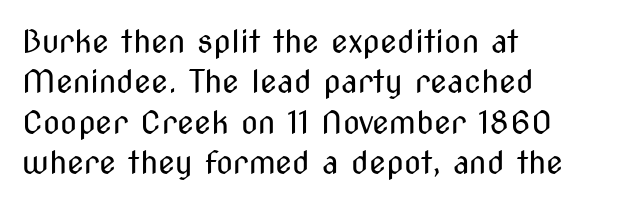
Q: Is the text bold? A: No.
Q: Is the text italic (slanted)? A: No, it is upright.
Q: Is the typeface a serif or a sans-serif typeface? A: Sans-serif.
Q: Is the text underlined? A: No.
Q: How is the paragraph aligned? A: Left-aligned.
Q: Is the spacing between letters normal or unusually wide? A: Normal.
Q: Is the spacing between lines tight, normal or loose? A: Normal.
Q: Width (condensed, normal, or wide)? A: Condensed.
Q: Stroke contrast? A: Medium.
Q: x-height? A: Medium.
Q: Monospaced? A: No.
